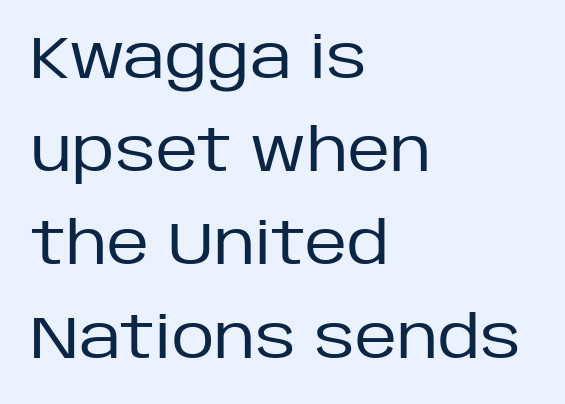
The image shows 59 px regular-weight sans-serif type, upright; set left-aligned, normal line spacing (1.58x), normal letter spacing, not underlined; low stroke contrast and a large x-height.
